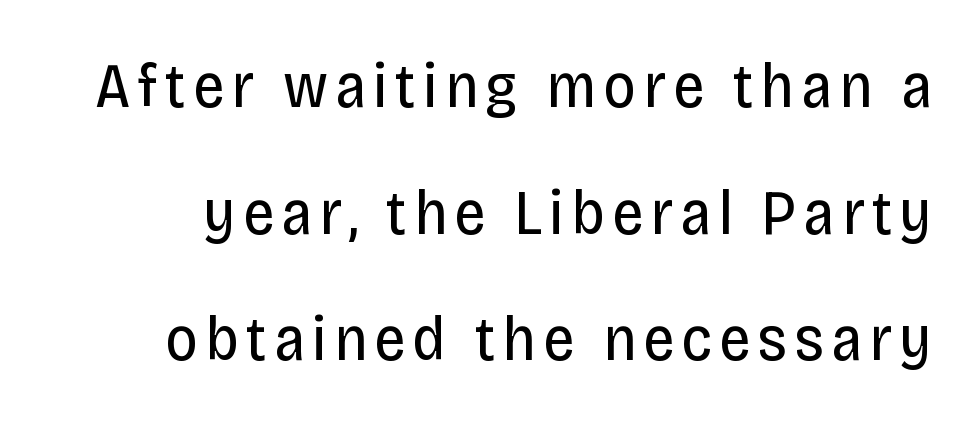
Is this a heavy cut? Hardly; it is regular or lighter. The font's upright variant was chosen for this text. You could fit nearly another row in the gap between these rows. Each letter keeps its own natural width here, so spacing adapts to shape. Decoration check: the copy has no underline.
